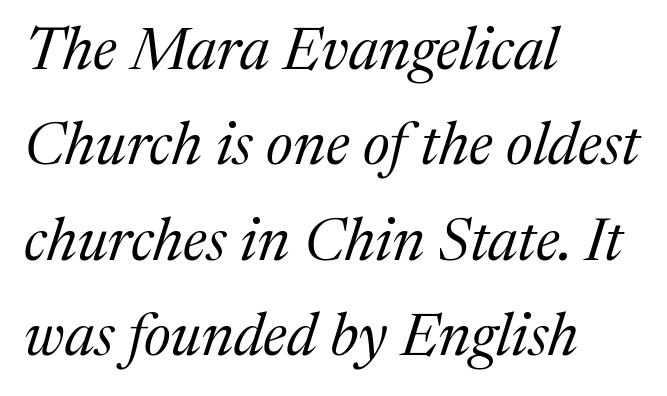
The image shows 60 px regular-weight serif type, italic (leaning right); set left-aligned, normal line spacing (1.59x), normal letter spacing, not underlined; medium stroke contrast and a medium x-height.
